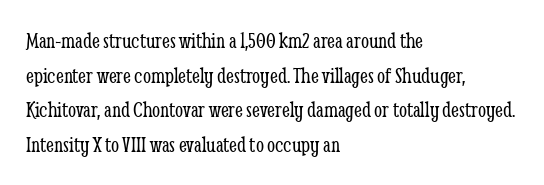
Q: Is the text bold? A: No.
Q: Is the text italic (slanted)? A: No, it is upright.
Q: Is the text underlined? A: No.
Q: How is the paragraph aligned? A: Left-aligned.
Q: Is the spacing between letters normal or unusually wide? A: Normal.
Q: Is the spacing between lines tight, normal or loose? A: Normal.
